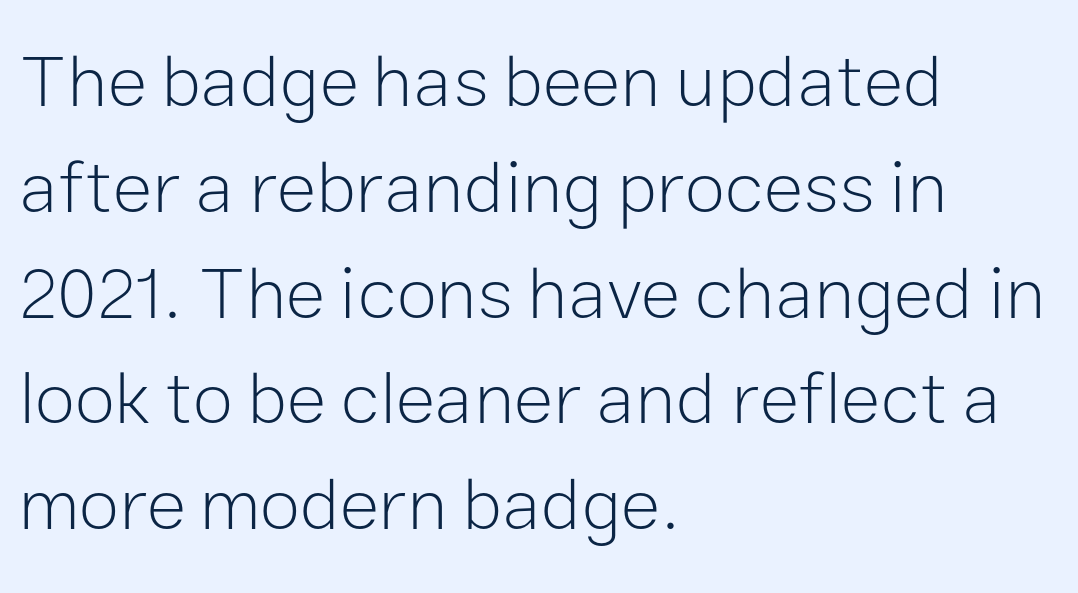
The image shows 74 px light sans-serif type, upright; set left-aligned, normal line spacing (1.43x), normal letter spacing, not underlined; low stroke contrast and a medium x-height.
